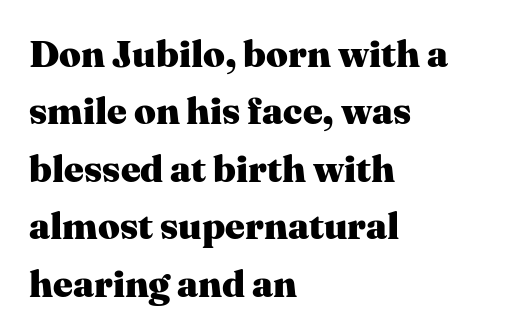
The image shows 38 px heavy serif type, upright; set left-aligned, normal line spacing (1.51x), normal letter spacing, not underlined; medium stroke contrast and a medium x-height.
